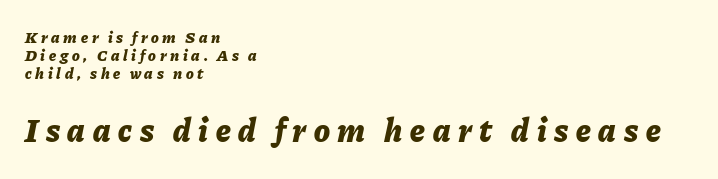
Chunky letters — that's bold for sure. The letters advance in unequal steps, a hallmark of proportional type. Horizontally, the lines are justified to the leading edge only. Students, observe: this is what under-led, compact text looks like. The space beneath each line is pristine and unruled.
